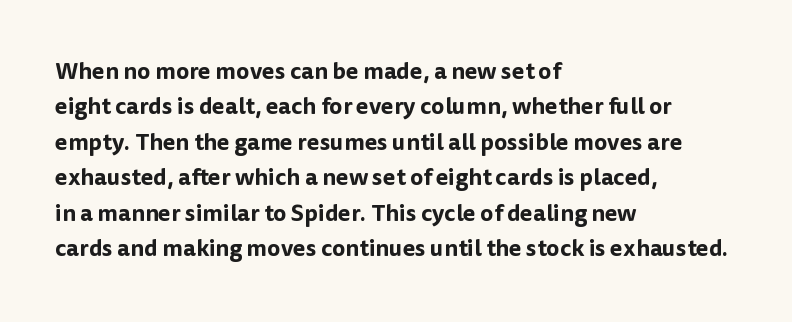
{"italic": "no", "underline": "no", "align": "left", "line_spacing": "normal", "line_spacing_ratio": 1.54, "letter_spacing": "normal", "letter_spacing_em": 0.0, "glyph_px": 23}
